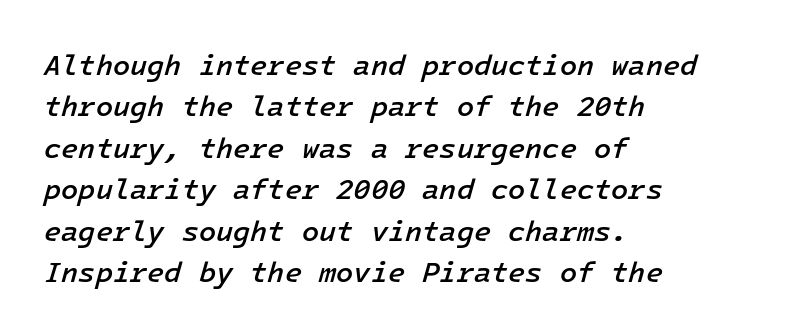
{"italic": "yes", "lean": "right", "slant_degrees": 16, "bold": "semi", "weight": "semibold", "width": "normal", "stroke_contrast": "low", "x_height": "medium", "underline": "no", "align": "left", "line_spacing": "normal", "line_spacing_ratio": 1.48, "letter_spacing": "normal", "letter_spacing_em": 0.0, "glyph_px": 28}
